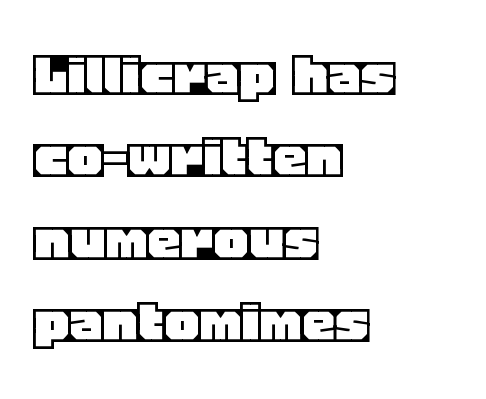
Q: Is the text italic (slanted)? A: No, it is upright.
Q: Is the text underlined? A: No.
Q: How is the paragraph aligned? A: Left-aligned.
Q: Is the spacing between letters normal or unusually wide? A: Normal.
Q: Width (condensed, normal, or wide)? A: Normal.
Q: x-height? A: Large.
Q: Monospaced? A: No.
